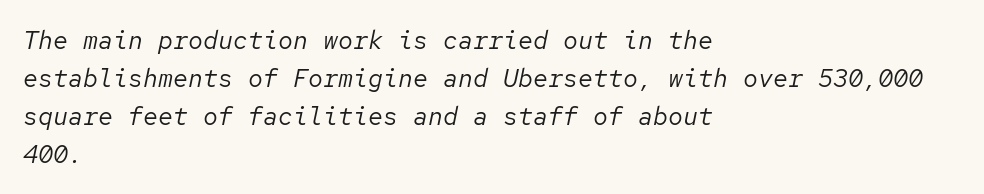
The vertical gap from one line to the next is medium. You could call the tracking neutral — neither tight nor loose. Bare-footed words on every line. Horizontal alignment here is leftward, the default for most running prose. Stems here are at most as thick as an everyday book face. Notice how the stems are inclined rather than vertical — that's the hallmark of italics.
